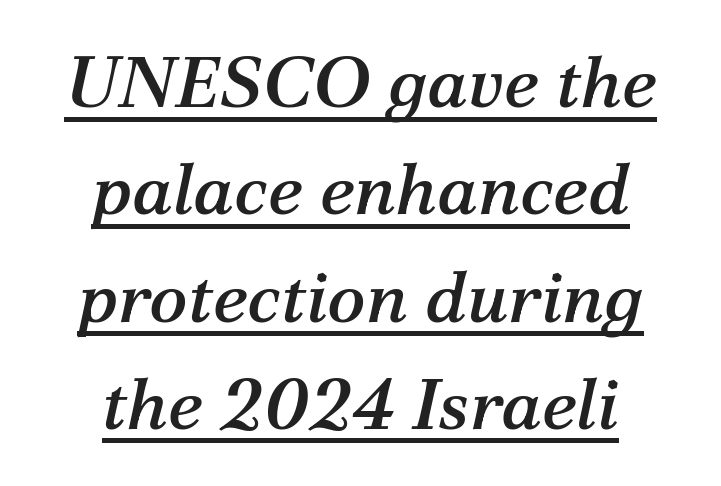
The image shows 72 px serif type, italic (leaning right); set centered, normal line spacing (1.49x), normal letter spacing, underlined; medium stroke contrast and a medium x-height.
